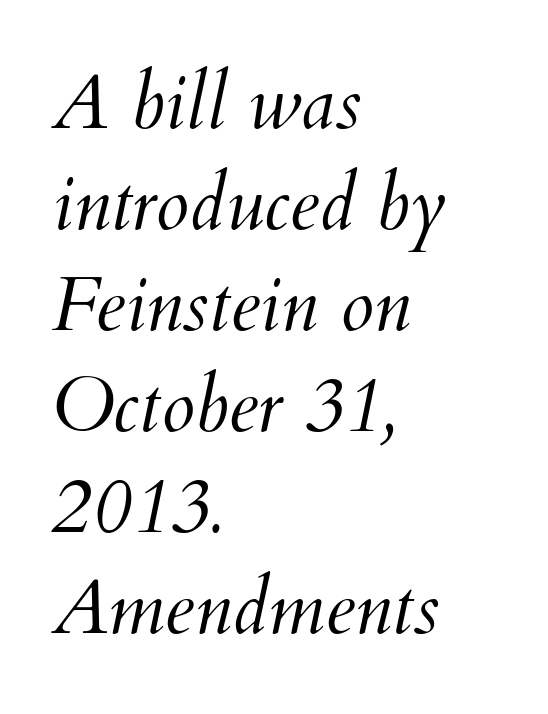
Q: Is the text bold? A: No.
Q: Is the text italic (slanted)? A: Yes, it leans right by about 12 degrees.
Q: Is the text underlined? A: No.
Q: How is the paragraph aligned? A: Left-aligned.
Q: Is the spacing between letters normal or unusually wide? A: Normal.
Q: Is the spacing between lines tight, normal or loose? A: Normal.
Q: Width (condensed, normal, or wide)? A: Normal.
Q: Stroke contrast? A: Medium.
Q: x-height? A: Small.
Q: Monospaced? A: No.
